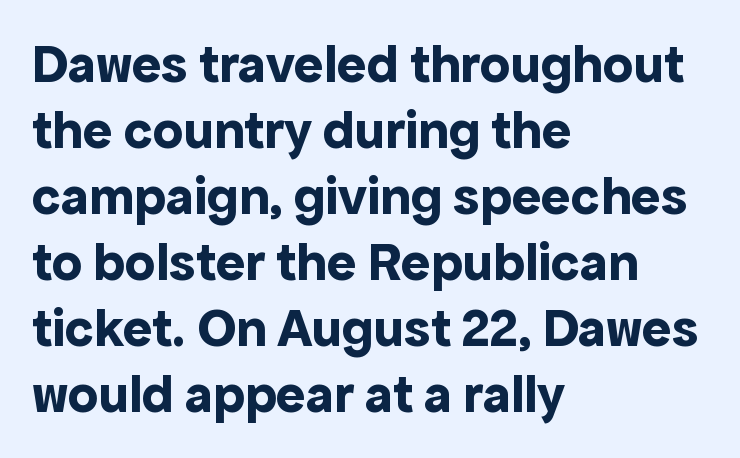
The image shows 55 px bold sans-serif type, upright; set left-aligned, line spacing 1.2x, normal letter spacing, not underlined; a medium x-height.
